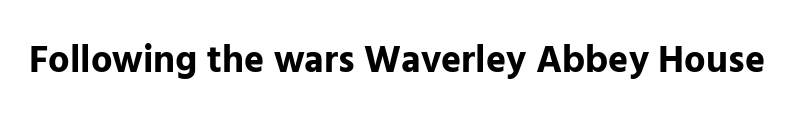
The text was rendered using a sans face with plain stroke endings. A typesetter would call this zero additional tracking. If you drew a line through each stem, it would be perfectly vertical. The rendering uses a bold face; every stroke is thick and dark. Descender tails drop into unmarked territory.
